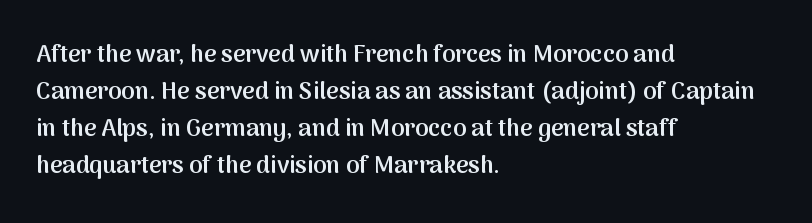
The image shows 24 px text type, upright; set left-aligned, normal line spacing (1.54x), normal letter spacing, not underlined.
